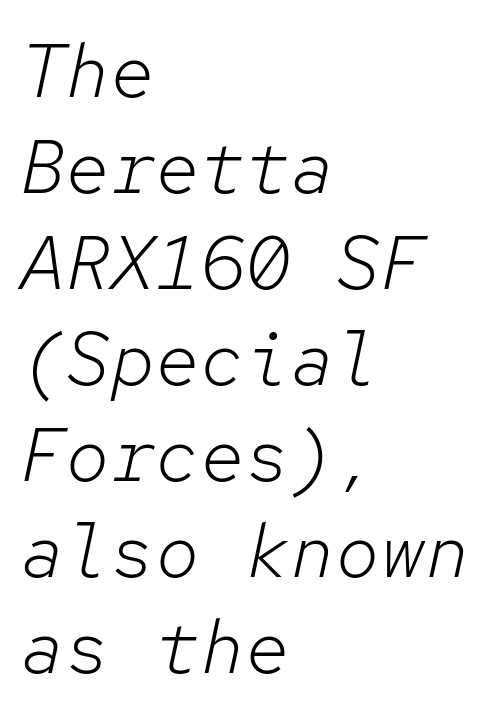
Q: Is the text bold? A: No.
Q: Is the text italic (slanted)? A: Yes, it leans right by about 12 degrees.
Q: Is the text underlined? A: No.
Q: How is the paragraph aligned? A: Left-aligned.
Q: Is the spacing between letters normal or unusually wide? A: Normal.
Q: Is the spacing between lines tight, normal or loose? A: Normal.
Q: Width (condensed, normal, or wide)? A: Normal.
Q: Stroke contrast? A: Low.
Q: x-height? A: Medium.
Q: Monospaced? A: Yes.
